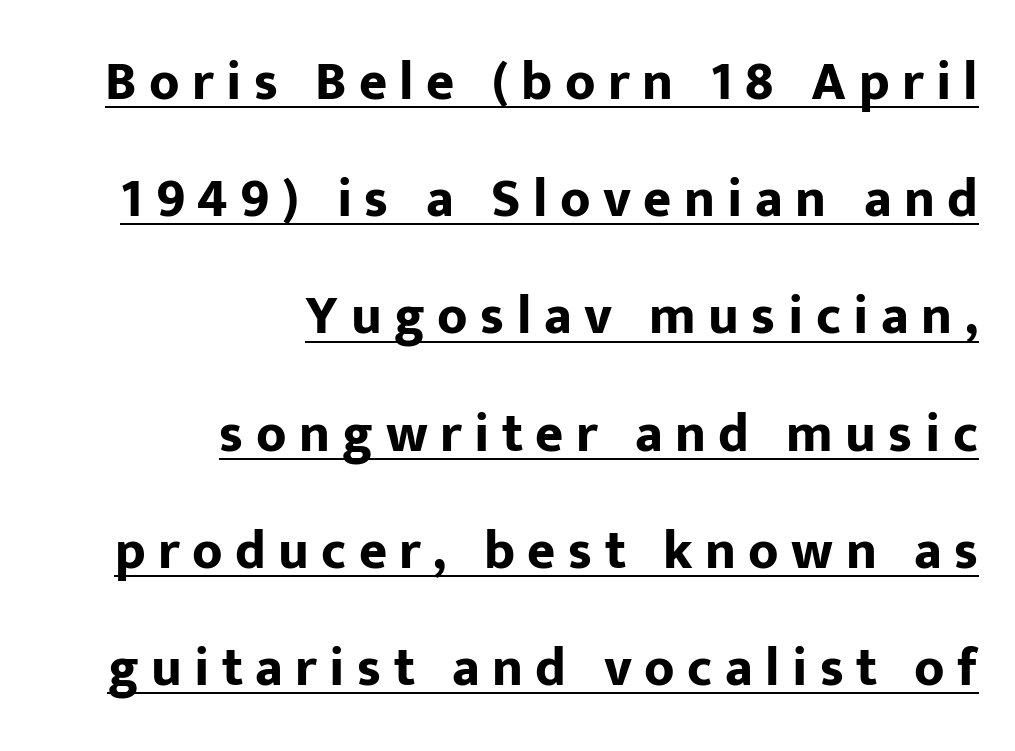
Leading is clearly above the norm, producing a sparse column. Ordinary non-slanted type is in use. There is plenty of visible air inserted between adjacent glyphs. You could not count columns in this text — the font is proportionally spaced. This sample carries an underscore along the baseline area. The rendering shows plain stroke endings on the letterforms — a sans-serif design.
